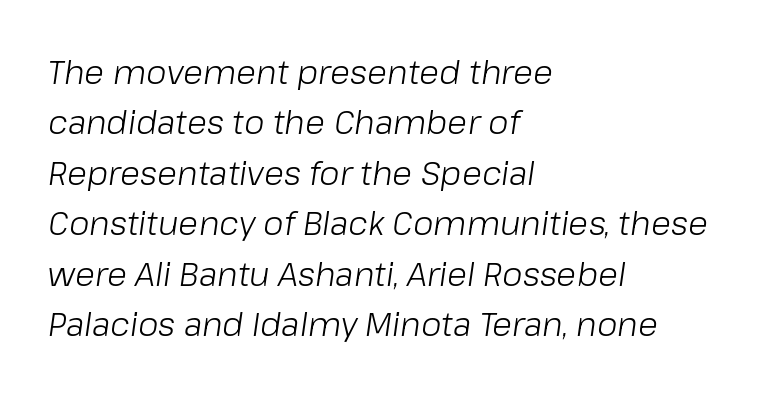
Q: Is the text bold? A: No.
Q: Is the text italic (slanted)? A: Yes, it leans right by about 8 degrees.
Q: Is the text underlined? A: No.
Q: How is the paragraph aligned? A: Left-aligned.
Q: Is the spacing between letters normal or unusually wide? A: Normal.
Q: Is the spacing between lines tight, normal or loose? A: Normal.
Q: Width (condensed, normal, or wide)? A: Normal.
Q: Stroke contrast? A: Low.
Q: x-height? A: Medium.
Q: Monospaced? A: No.
